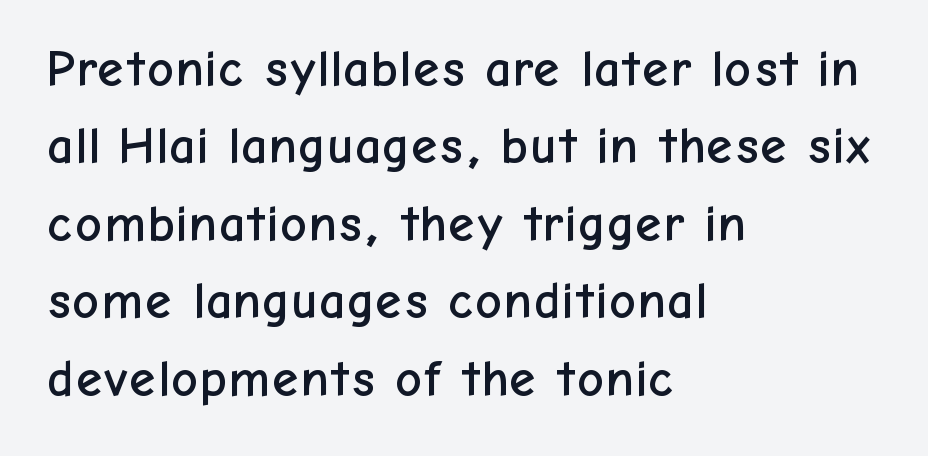
The image shows 52 px sans-serif type, upright; set left-aligned, normal line spacing (1.49x), normal letter spacing, not underlined; low stroke contrast and a medium x-height.
